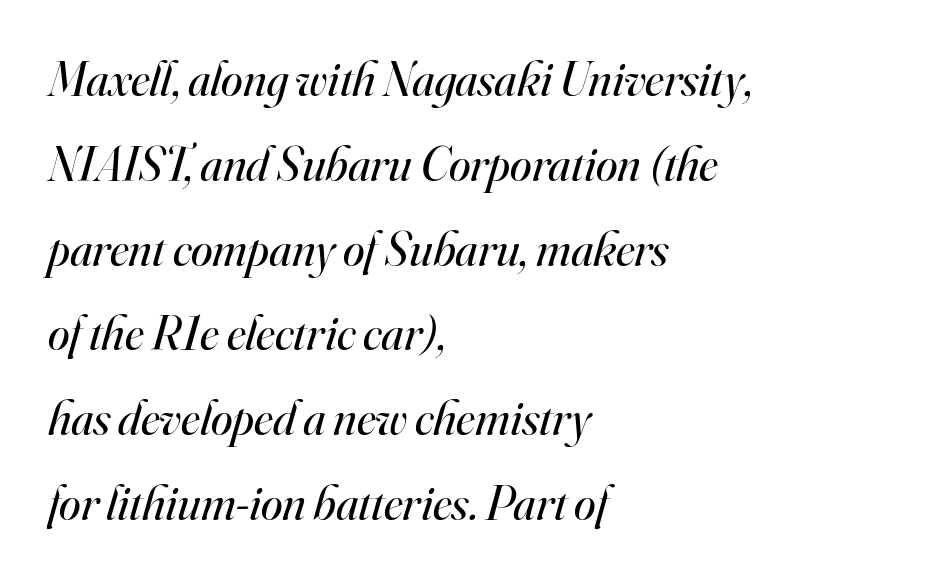
Layout note: lines flush left. The font's italic variant was chosen for this text. The face looks like a standard text weight, possibly lighter. The gaps between neighbouring characters are ordinary and unremarkable. Words float on clear page, feet unadorned. Each letter keeps its own natural width here, so spacing adapts to shape.
